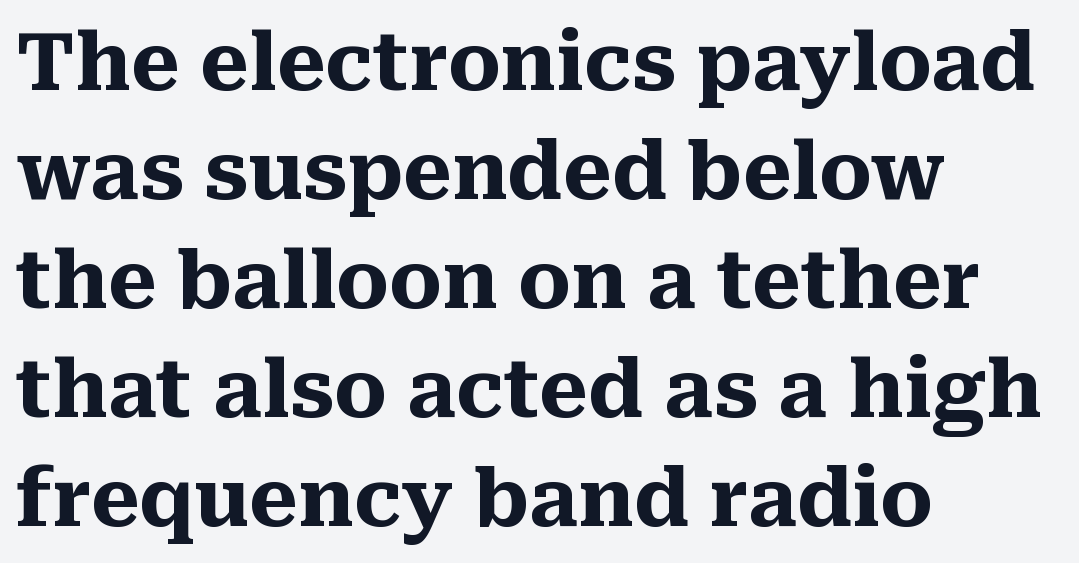
Little horizontal feet cap the strokes, marking this as serif type. Horizontal alignment here is leftward, the default for most running prose. In terms of letterspacing, this is plain default setting. Stroke thickness is high; the sample reads as a true bold. Glance below the letters and you will spot only blank space.
